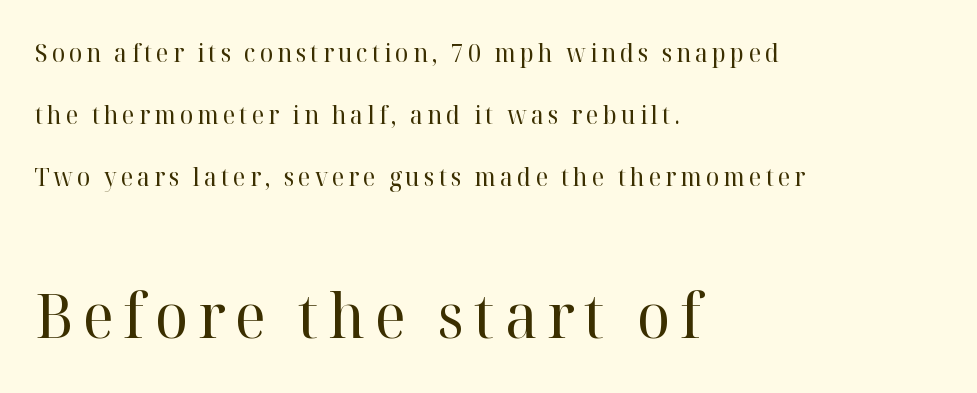
Q: Is the text bold? A: No.
Q: Is the text italic (slanted)? A: No, it is upright.
Q: Is the typeface a serif or a sans-serif typeface? A: Serif.
Q: Is the text underlined? A: No.
Q: How is the paragraph aligned? A: Left-aligned.
Q: Is the spacing between lines tight, normal or loose? A: Loose.
Q: Which block of text is set in a larger size, the first (top) or the second (bottom)? A: The second (bottom) one.
Q: Width (condensed, normal, or wide)? A: Normal.
Q: Stroke contrast? A: High.
Q: x-height? A: Medium.
Q: Monospaced? A: No.
